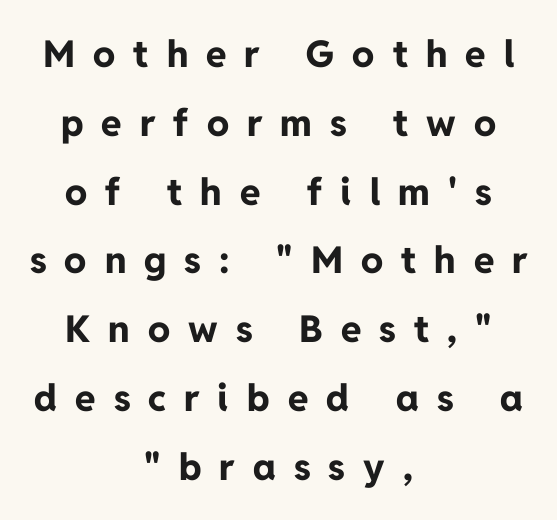
The image shows 37 px bold sans-serif type, upright; set centered, line spacing 1.86x, unusually wide letter spacing (+0.49 em), not underlined; low stroke contrast and a medium x-height.
